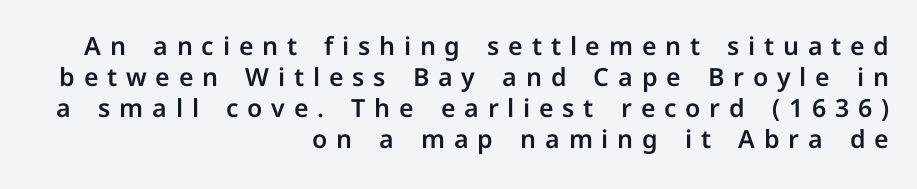
No italicization has been applied; the sample stays upright. Someone cranked the tracking dial way up on this one. The foot of each line stays bare and open. This sample is right-justified, so line beginnings fall wherever the words allow.
